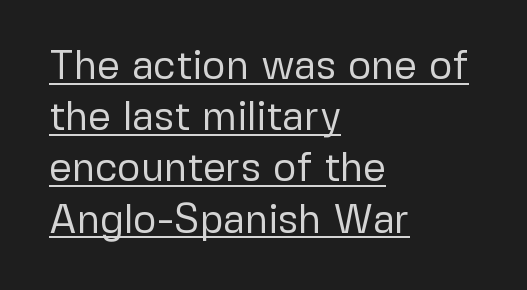
Q: Is the text bold? A: No.
Q: Is the text italic (slanted)? A: No, it is upright.
Q: Is the typeface a serif or a sans-serif typeface? A: Sans-serif.
Q: Is the text underlined? A: Yes.
Q: How is the paragraph aligned? A: Left-aligned.
Q: Is the spacing between letters normal or unusually wide? A: Normal.
Q: Is the spacing between lines tight, normal or loose? A: Normal.
Q: Width (condensed, normal, or wide)? A: Normal.
Q: Stroke contrast? A: Low.
Q: x-height? A: Medium.
Q: Monospaced? A: No.
